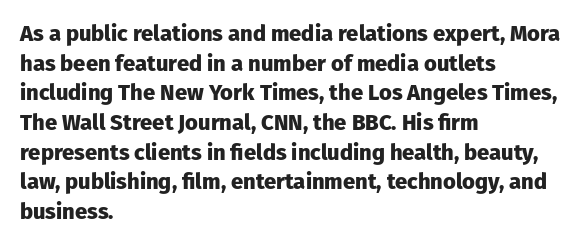
Caption: standard tracking, unaltered. Bold? Absolutely — the strokes are thick and heavy. Where is the straight margin? On the left. The line-height multiplier appears to be the usual default. Underlining? Definitely not there. Upright lettering throughout.
